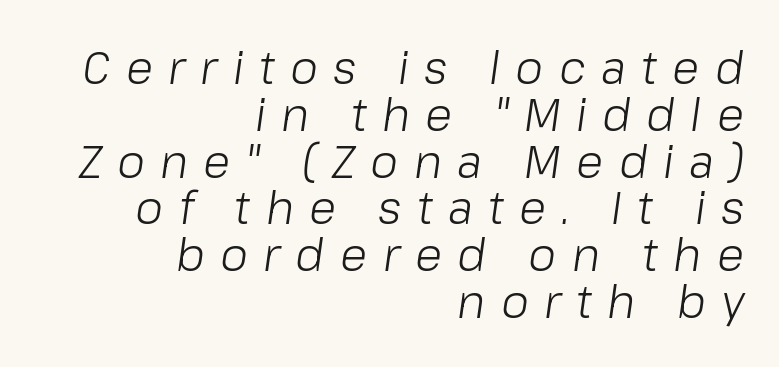
The image shows 45 px light type, italic (leaning right); set right-aligned, tight line spacing (1.04x), unusually wide letter spacing (+0.34 em), not underlined; low stroke contrast and a medium x-height.
